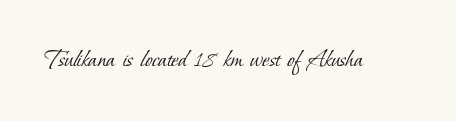
{"bold": "no", "underline": "no", "letter_spacing": "normal", "letter_spacing_em": 0.0, "glyph_px": 27}
